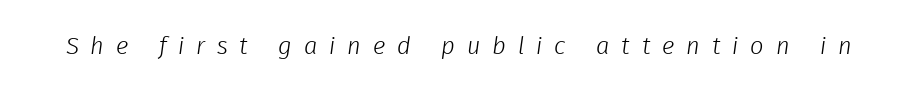
{"bold": "no", "underline": "no", "letter_spacing": "wide", "letter_spacing_em": 0.49, "glyph_px": 24}
